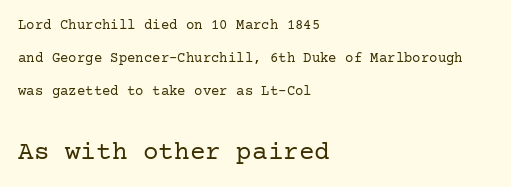
The image shows 26 px text type, upright; set left-aligned, loose line spacing (2.37x), normal letter spacing, not underlined; the second (bottom) block is 1.86x larger.
